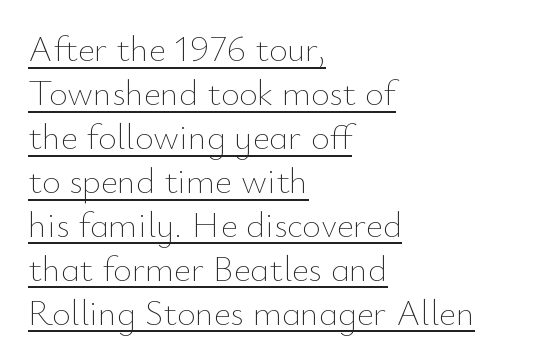
The image shows 36 px thin type, upright; set left-aligned, line spacing 1.22x, normal letter spacing, underlined; low stroke contrast and a small x-height.
